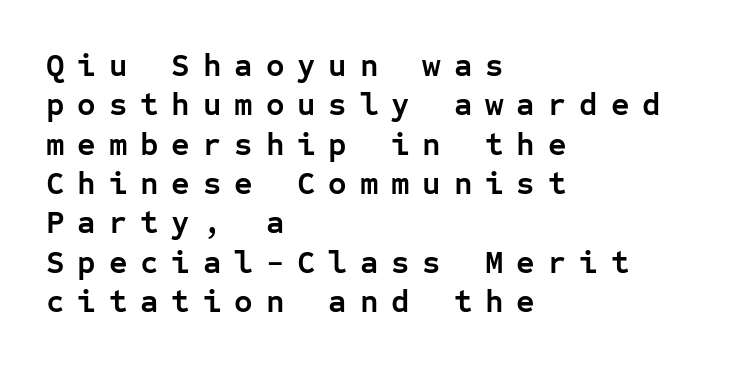
The image shows 32 px semibold sans-serif type, upright, monospaced; set left-aligned, line spacing 1.23x, unusually wide letter spacing (+0.4 em), not underlined; low stroke contrast and a medium x-height.
